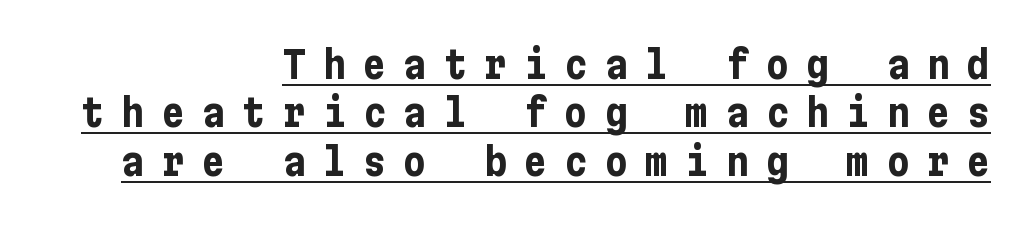
{"serif": "no", "italic": "no", "bold": "yes", "weight": "bold", "width": "condensed", "stroke_contrast": "low", "x_height": "medium", "underline": "yes", "align": "right", "line_spacing": "normal", "line_spacing_ratio": 1.27, "letter_spacing": "wide", "letter_spacing_em": 0.46, "glyph_px": 38}
